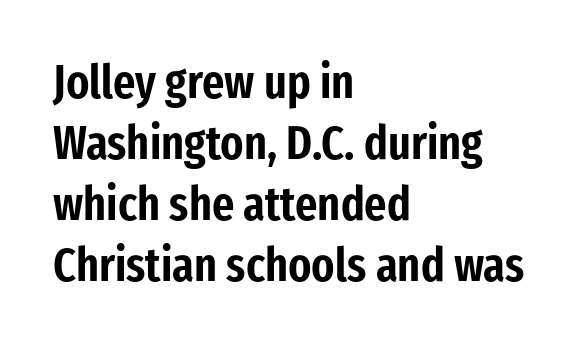
Q: Is the text italic (slanted)? A: No, it is upright.
Q: Is the typeface a serif or a sans-serif typeface? A: Sans-serif.
Q: Is the text underlined? A: No.
Q: How is the paragraph aligned? A: Left-aligned.
Q: Is the spacing between letters normal or unusually wide? A: Normal.
Q: Is the spacing between lines tight, normal or loose? A: Normal.
Q: Width (condensed, normal, or wide)? A: Condensed.
Q: Stroke contrast? A: Low.
Q: x-height? A: Medium.
Q: Monospaced? A: No.
